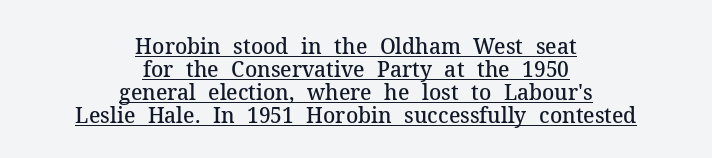
The passage is arranged like a title page — every line centered. Looks like someone drew a line under every word here. Closely set lines give the paragraph a compact silhouette. Look at the stroke-to-counter ratio: somewhat heavy, a semibold. A typesetter would call this zero additional tracking.
